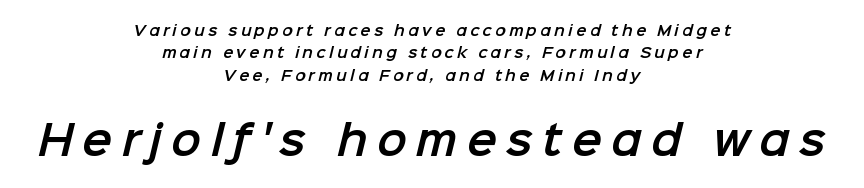
The image shows 40 px sans-serif type; set centered, normal line spacing (1.59x), unusually wide letter spacing (+0.23 em), not underlined; the second (bottom) block is 2.86x larger; low stroke contrast and a medium x-height.
